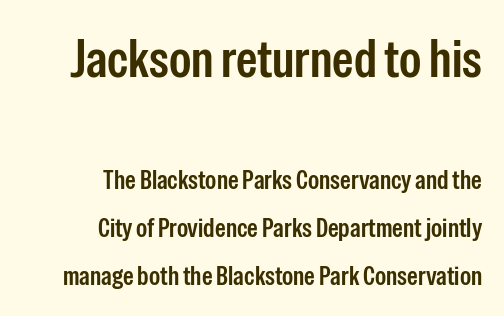
You could call the tracking neutral — neither tight nor loose. Right-aligned paragraph, ragged on the left. Caption: upper text group enlarged, lower text group reduced. Italic? Not at all — the glyphs are vertical. Only glyphs here, with clear space below each row. Typographic density is moderately raised because the face is semibold.
